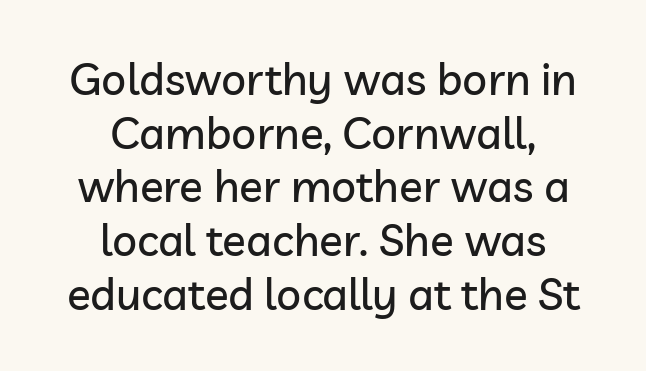
The image shows 44 px sans-serif type, upright; set centered, line spacing 1.22x, normal letter spacing, not underlined; low stroke contrast and a medium x-height.
